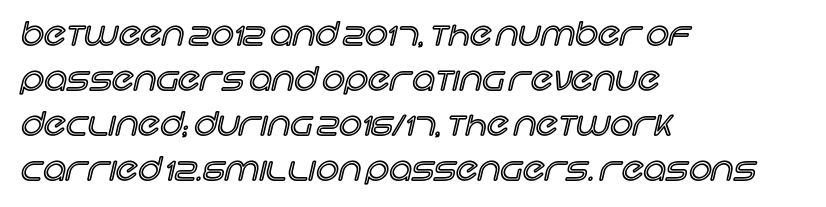
The image shows 32 px text type; set left-aligned, normal line spacing (1.41x), normal letter spacing, not underlined; a large x-height.
